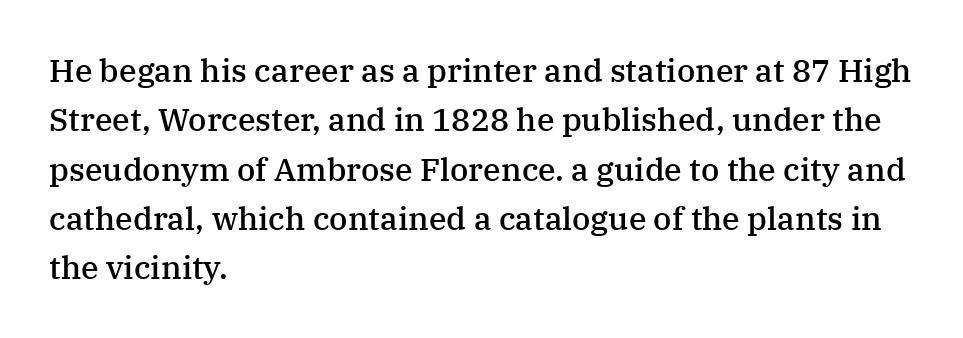
The image shows 32 px semibold serif type, upright; set left-aligned, normal line spacing (1.54x), normal letter spacing, not underlined; medium stroke contrast and a medium x-height.
